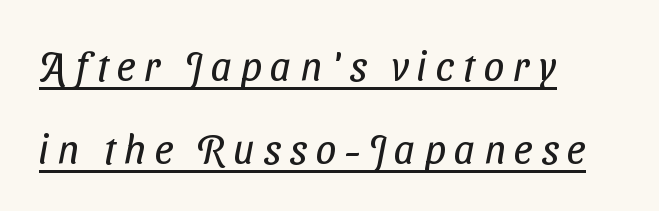
{"serif": "no", "bold": "no", "weight": "regular", "width": "condensed", "stroke_contrast": "low", "x_height": "medium", "monospaced": "no", "underline": "yes", "align": "left", "line_spacing": "loose", "line_spacing_ratio": 2.02, "letter_spacing": "wide", "letter_spacing_em": 0.21, "glyph_px": 41}
